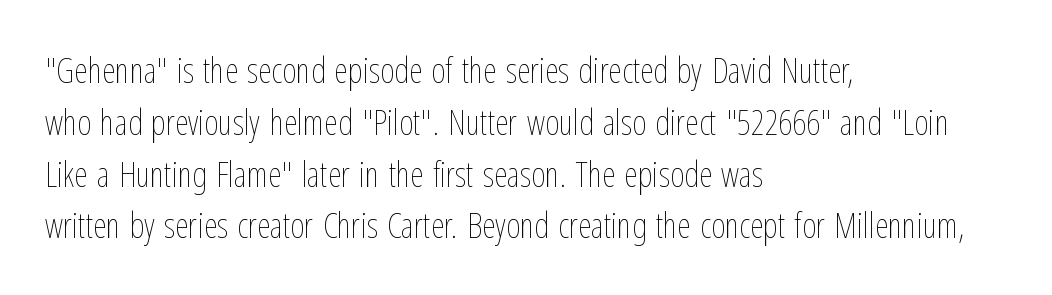
The image shows 35 px thin, condensed type, upright; set left-aligned, normal line spacing (1.48x), normal letter spacing, not underlined; low stroke contrast and a medium x-height.
